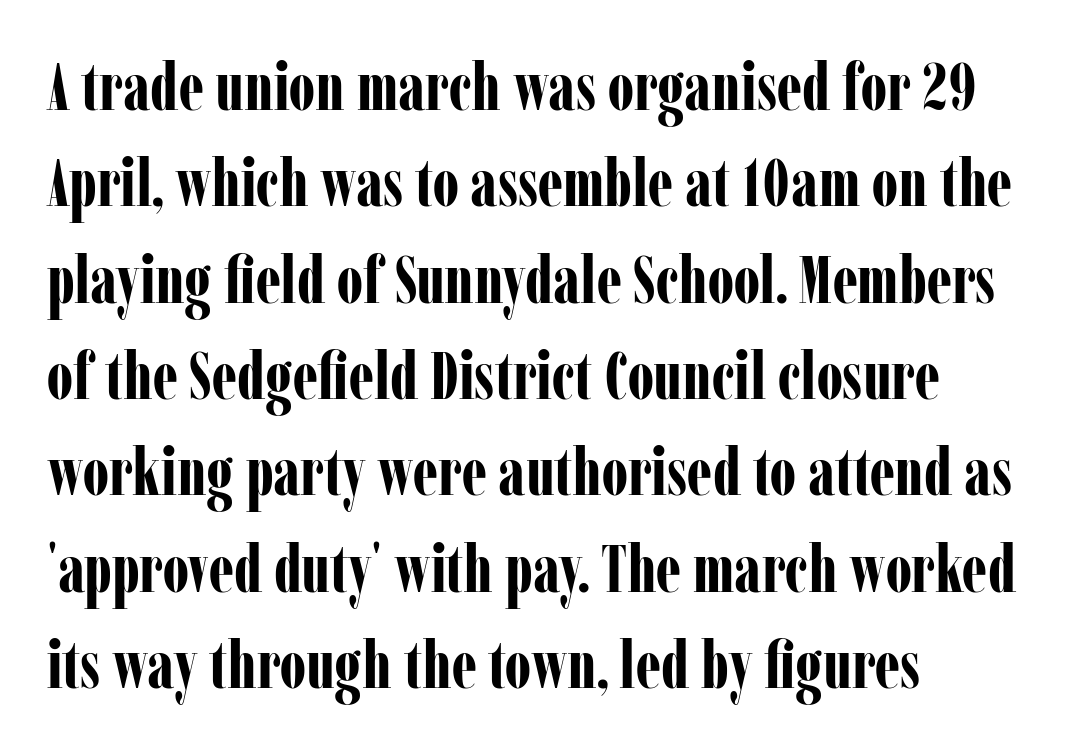
The image shows 66 px bold, condensed serif type, upright; set left-aligned, normal line spacing (1.46x), normal letter spacing, not underlined; low stroke contrast and a medium x-height.
